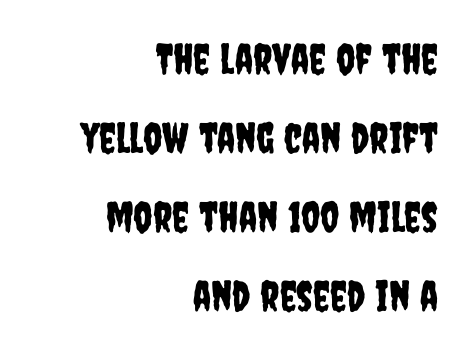
{"serif": "no", "italic": "no", "width": "condensed", "stroke_contrast": "low", "x_height": "large", "monospaced": "no", "underline": "no", "align": "right", "line_spacing_ratio": 1.88, "letter_spacing": "normal", "letter_spacing_em": 0.0, "glyph_px": 42}
